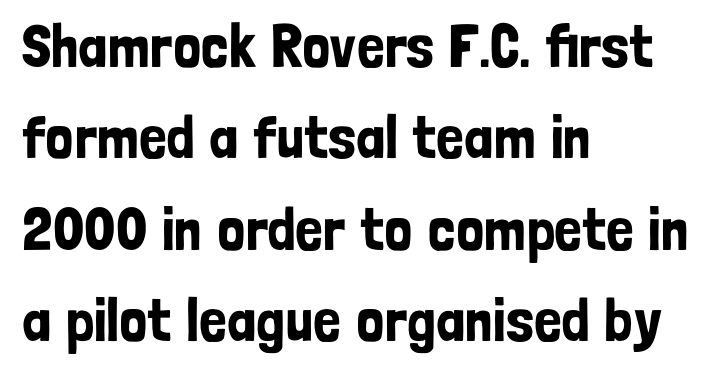
Q: Is the text italic (slanted)? A: No, it is upright.
Q: Is the typeface a serif or a sans-serif typeface? A: Sans-serif.
Q: Is the text underlined? A: No.
Q: How is the paragraph aligned? A: Left-aligned.
Q: Is the spacing between letters normal or unusually wide? A: Normal.
Q: Is the spacing between lines tight, normal or loose? A: Normal.
Q: Width (condensed, normal, or wide)? A: Condensed.
Q: Stroke contrast? A: Low.
Q: x-height? A: Medium.
Q: Monospaced? A: No.
